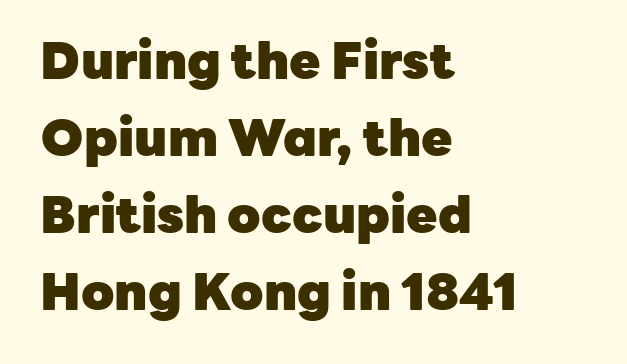
Q: Is the text bold? A: Yes.
Q: Is the text italic (slanted)? A: No, it is upright.
Q: Is the typeface a serif or a sans-serif typeface? A: Sans-serif.
Q: Is the text underlined? A: No.
Q: How is the paragraph aligned? A: Left-aligned.
Q: Is the spacing between letters normal or unusually wide? A: Normal.
Q: Is the spacing between lines tight, normal or loose? A: Normal.
Q: Width (condensed, normal, or wide)? A: Normal.
Q: Stroke contrast? A: Low.
Q: x-height? A: Medium.
Q: Monospaced? A: No.
